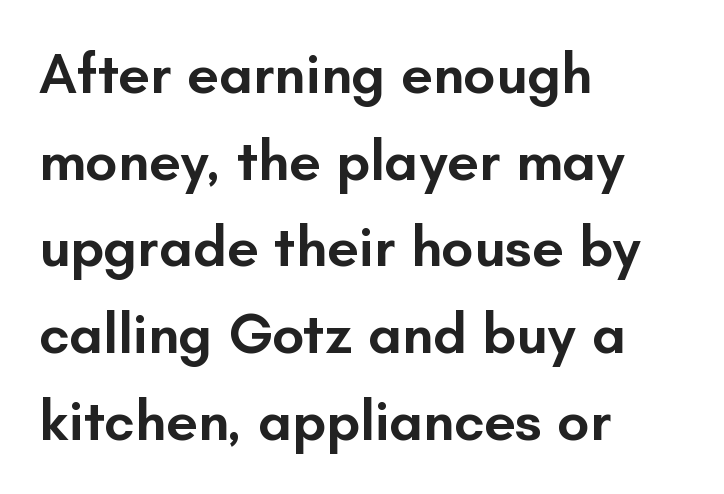
{"serif": "no", "italic": "no", "bold": "semi", "weight": "semibold", "width": "normal", "stroke_contrast": "low", "x_height": "small", "monospaced": "no", "underline": "no", "align": "left", "line_spacing": "normal", "line_spacing_ratio": 1.52, "letter_spacing": "normal", "letter_spacing_em": 0.0, "glyph_px": 57}
